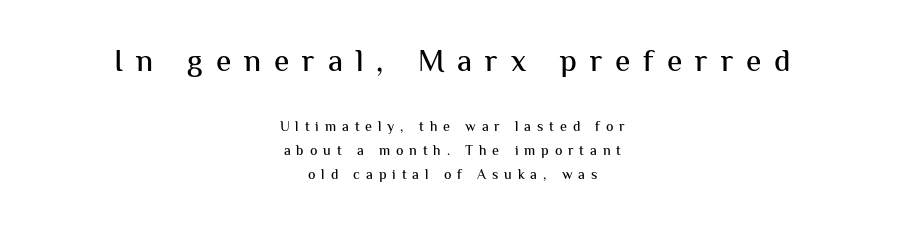
Q: Is the text italic (slanted)? A: No, it is upright.
Q: Is the typeface a serif or a sans-serif typeface? A: Sans-serif.
Q: Is the text underlined? A: No.
Q: How is the paragraph aligned? A: Centered.
Q: Is the spacing between letters normal or unusually wide? A: Unusually wide.
Q: Is the spacing between lines tight, normal or loose? A: Normal.
Q: Which block of text is set in a larger size, the first (top) or the second (bottom)? A: The first (top) one.
Q: Width (condensed, normal, or wide)? A: Normal.
Q: Stroke contrast? A: Medium.
Q: x-height? A: Medium.
Q: Monospaced? A: No.
